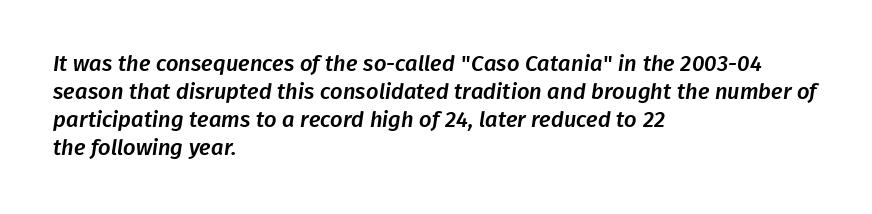
{"underline": "no", "align": "left", "line_spacing": "normal", "line_spacing_ratio": 1.28, "letter_spacing": "normal", "letter_spacing_em": 0.0, "glyph_px": 22}
